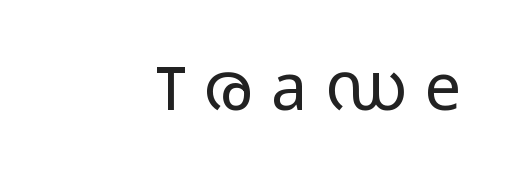
{"serif": "no", "italic": "no", "bold": "no", "weight": "regular", "width": "wide", "stroke_contrast": "low", "x_height": "medium", "monospaced": "no", "underline": "no", "align": "right", "letter_spacing": "wide", "letter_spacing_em": 0.29, "glyph_px": 65}
